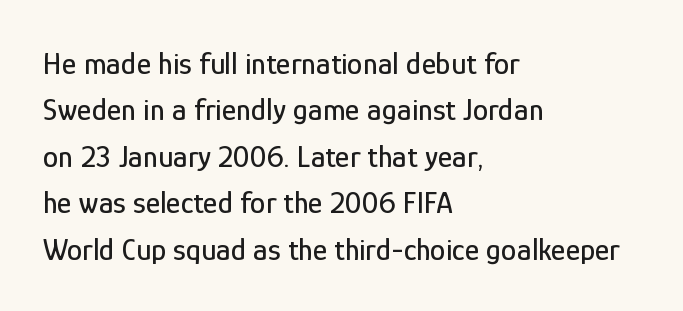
{"serif": "no", "italic": "no", "width": "condensed", "stroke_contrast": "low", "x_height": "medium", "monospaced": "no", "underline": "no", "align": "left", "line_spacing": "normal", "line_spacing_ratio": 1.5, "letter_spacing": "normal", "letter_spacing_em": 0.0, "glyph_px": 31}
